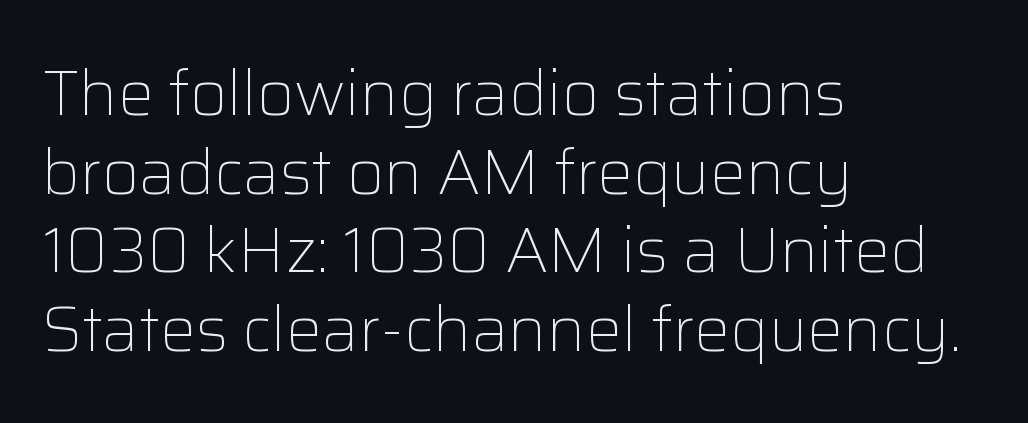
Typeset ragged right — the left edge is the straight one. Has an underline been added? It has not. Nope, not italic — everything's standing straight. On a weight scale, this lands at 450 or below.
